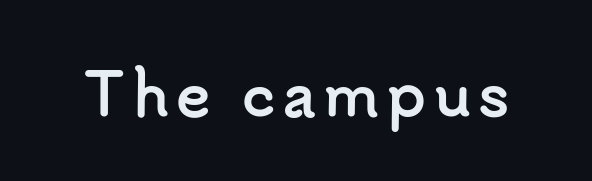
{"serif": "no", "italic": "no", "bold": "yes", "weight": "semibold", "width": "normal", "stroke_contrast": "low", "x_height": "small", "monospaced": "no", "underline": "no", "glyph_px": 58}
